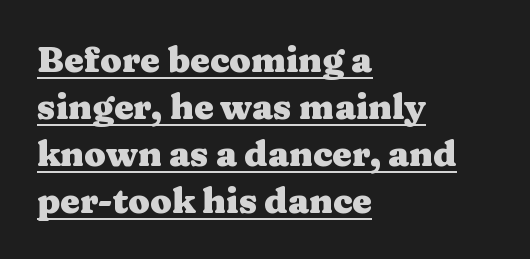
The image shows 35 px heavy, wide serif type, upright; set left-aligned, normal line spacing (1.34x), normal letter spacing, underlined; medium stroke contrast and a medium x-height.
